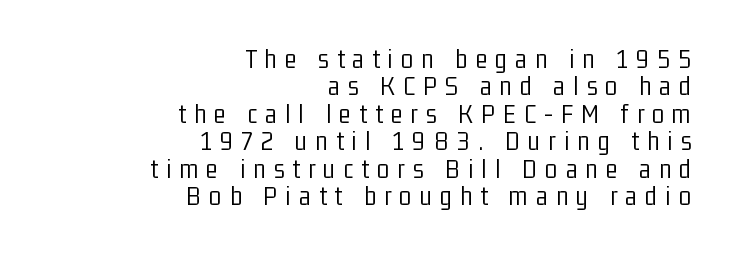
{"serif": "no", "italic": "no", "bold": "no", "weight": "light", "width": "condensed", "stroke_contrast": "low", "x_height": "medium", "monospaced": "no", "underline": "no", "align": "right", "line_spacing": "tight", "line_spacing_ratio": 0.98, "letter_spacing": "wide", "letter_spacing_em": 0.29, "glyph_px": 28}
